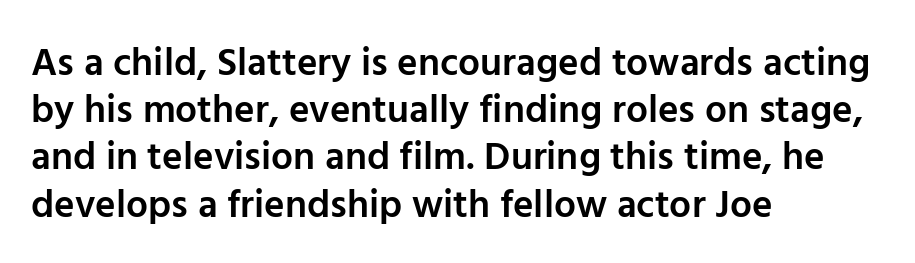
{"serif": "no", "italic": "no", "bold": "semi", "weight": "semibold", "width": "normal", "stroke_contrast": "low", "x_height": "medium", "monospaced": "no", "underline": "no", "align": "left", "line_spacing_ratio": 1.21, "letter_spacing": "normal", "letter_spacing_em": 0.0, "glyph_px": 39}
